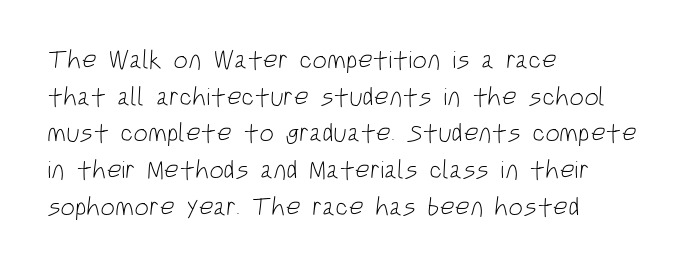
{"bold": "no", "underline": "no", "align": "left", "line_spacing": "normal", "line_spacing_ratio": 1.41, "letter_spacing": "normal", "letter_spacing_em": 0.0, "glyph_px": 26}
